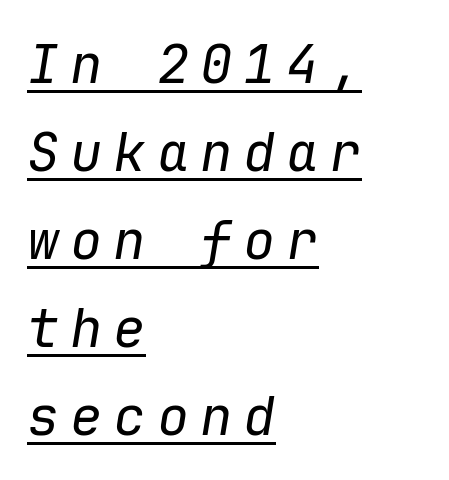
Q: Is the text bold? A: No.
Q: Is the text italic (slanted)? A: Yes, it leans right by about 9 degrees.
Q: Is the text underlined? A: Yes.
Q: How is the paragraph aligned? A: Left-aligned.
Q: Is the spacing between letters normal or unusually wide? A: Unusually wide.
Q: Is the spacing between lines tight, normal or loose? A: Normal.
Q: Width (condensed, normal, or wide)? A: Normal.
Q: Stroke contrast? A: Low.
Q: x-height? A: Medium.
Q: Monospaced? A: Yes.
